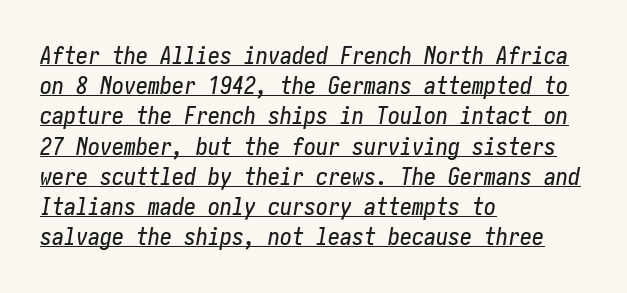
Q: Is the text italic (slanted)? A: Yes, it leans right by about 10 degrees.
Q: Is the text underlined? A: Yes.
Q: How is the paragraph aligned? A: Left-aligned.
Q: Is the spacing between letters normal or unusually wide? A: Normal.
Q: Is the spacing between lines tight, normal or loose? A: Normal.
